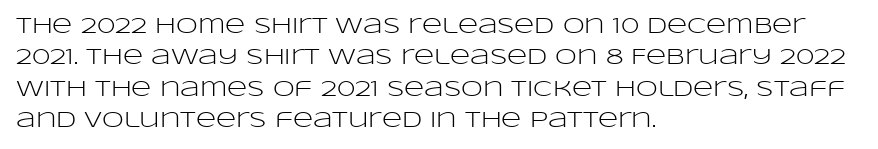
{"italic": "no", "bold": "no", "underline": "no", "align": "left", "line_spacing": "normal", "line_spacing_ratio": 1.43, "letter_spacing": "normal", "letter_spacing_em": 0.0, "glyph_px": 22}
